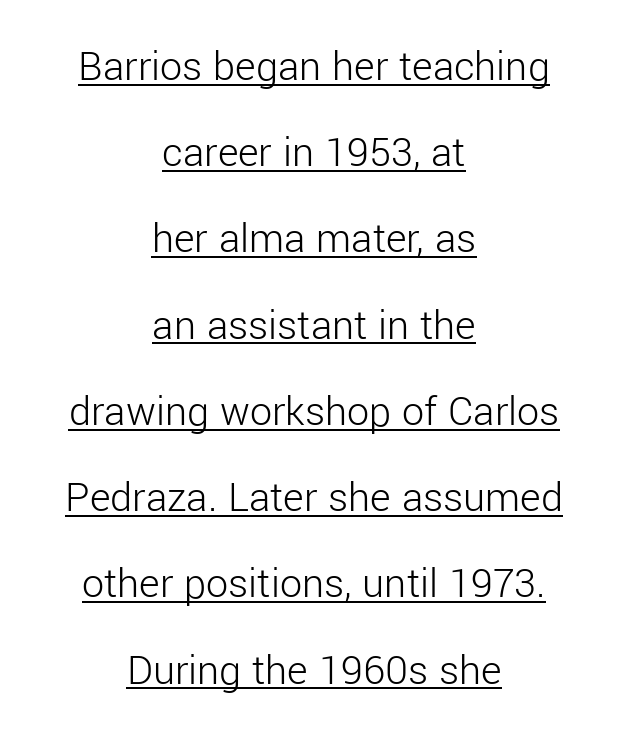
The rendering uses natural spacing where letterforms have individual widths. No italicization has been applied; the sample stays upright. The type family on display is of the sans-serif kind. Stems and bowls with no extra thickness — not bold. Letter spacing: default.
